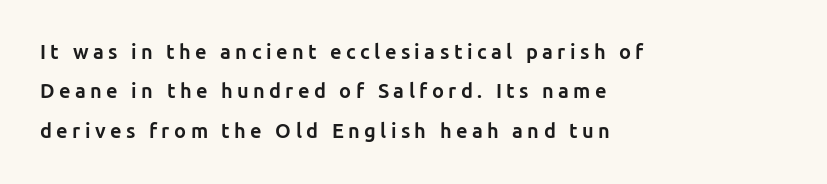
In terms of letterspacing, this is a distinctly airy, spread setting. The lettering stays uniformly vertical, giving the passage a roman look. The passage is arranged the way most books set body copy — flush left. You'd pick this weight for a headline — it's a proper bold.
